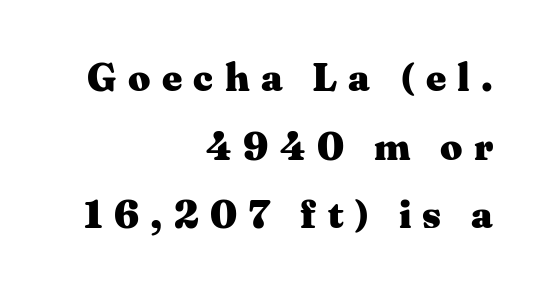
The image shows 39 px heavy, wide serif type, upright; set right-aligned, line spacing 1.76x, unusually wide letter spacing (+0.29 em), not underlined; medium stroke contrast and a medium x-height.
